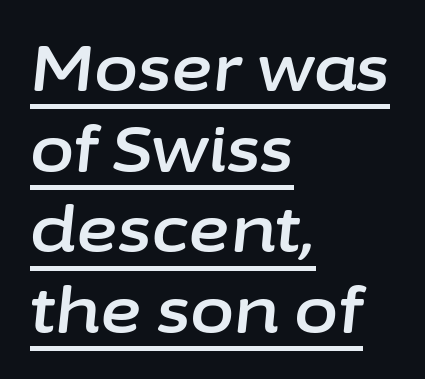
{"italic": "yes", "lean": "right", "slant_degrees": 6, "width": "normal", "stroke_contrast": "low", "x_height": "medium", "monospaced": "no", "underline": "yes", "align": "left", "line_spacing": "normal", "line_spacing_ratio": 1.26, "letter_spacing": "normal", "letter_spacing_em": 0.0, "glyph_px": 64}
